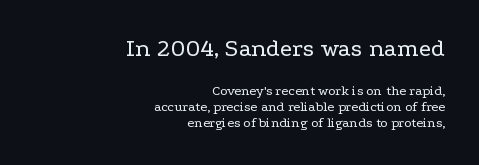
The image shows 25 px text type, upright; set right-aligned, tight line spacing (1.13x), normal letter spacing, not underlined; the first (top) block is 1.79x larger.
